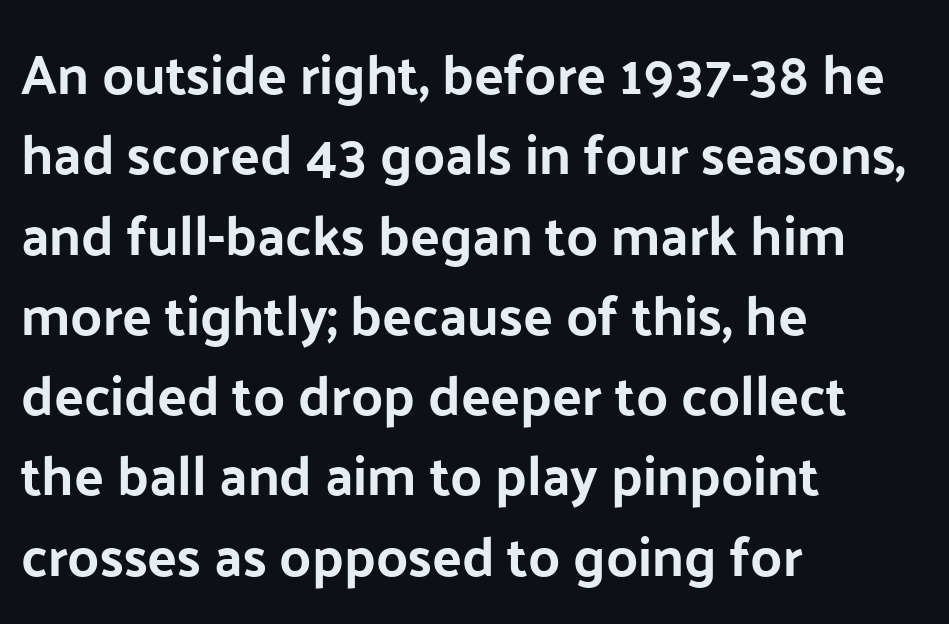
{"serif": "no", "italic": "no", "width": "normal", "stroke_contrast": "low", "x_height": "medium", "monospaced": "no", "underline": "no", "align": "left", "line_spacing": "normal", "line_spacing_ratio": 1.46, "letter_spacing": "normal", "letter_spacing_em": 0.0, "glyph_px": 55}
